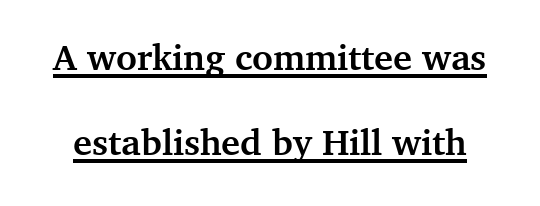
Q: Is the text bold? A: Yes.
Q: Is the text italic (slanted)? A: No, it is upright.
Q: Is the typeface a serif or a sans-serif typeface? A: Serif.
Q: Is the text underlined? A: Yes.
Q: Is the spacing between letters normal or unusually wide? A: Normal.
Q: Is the spacing between lines tight, normal or loose? A: Loose.
Q: Width (condensed, normal, or wide)? A: Normal.
Q: Stroke contrast? A: Medium.
Q: x-height? A: Medium.
Q: Monospaced? A: No.
